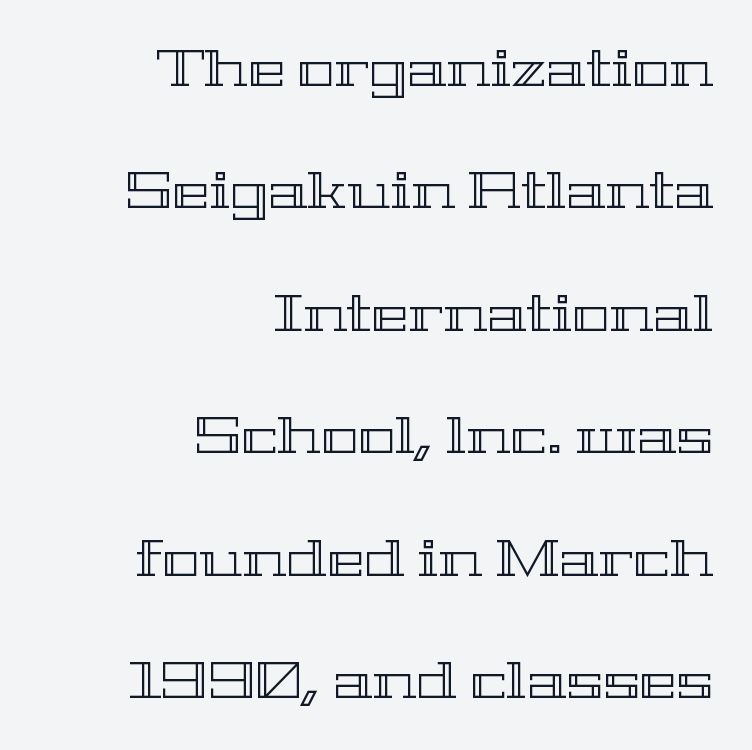
Q: Is the text italic (slanted)? A: No, it is upright.
Q: Is the text underlined? A: No.
Q: How is the paragraph aligned? A: Right-aligned.
Q: Is the spacing between letters normal or unusually wide? A: Normal.
Q: Is the spacing between lines tight, normal or loose? A: Loose.
Q: Width (condensed, normal, or wide)? A: Wide.
Q: x-height? A: Medium.
Q: Monospaced? A: No.
